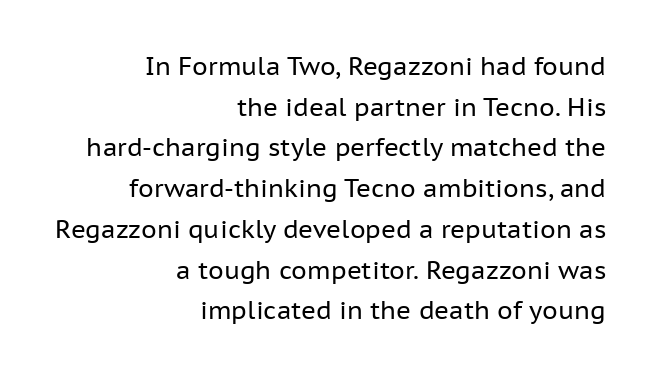
{"italic": "no", "bold": "no", "underline": "no", "align": "right", "line_spacing": "normal", "line_spacing_ratio": 1.63, "letter_spacing": "normal", "letter_spacing_em": 0.0, "glyph_px": 25}
